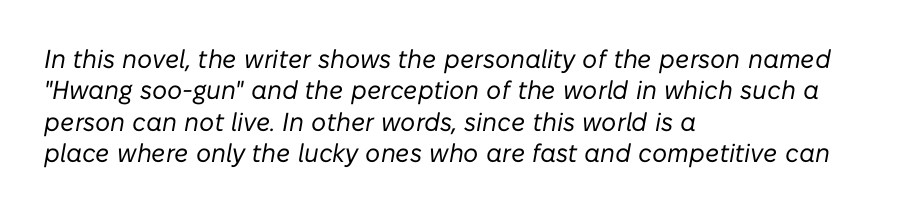
{"italic": "yes", "lean": "right", "slant_degrees": 10, "bold": "no", "underline": "no", "align": "left", "line_spacing_ratio": 1.21, "letter_spacing": "normal", "letter_spacing_em": 0.0, "glyph_px": 26}
